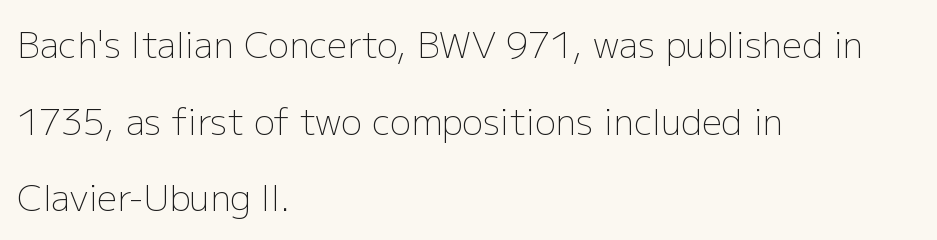
This reads as an unemphasized weight, regular at the heaviest. You could not count columns in this text — the font is proportionally spaced. The letters carry no serifs — their stems end cleanly without finishing strokes. The string is rendered with underlining switched off. Is the block centered? No — it sits flush against the left margin. Standard letterfit; no display-style spreading of the glyphs.
